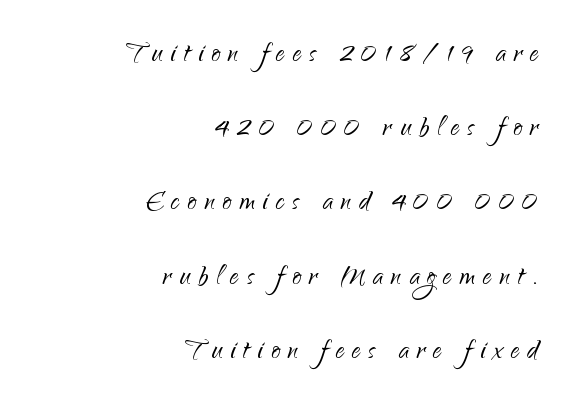
The image shows 35 px light sans-serif type; set right-aligned, loose line spacing (2.12x), unusually wide letter spacing (+0.23 em), not underlined; low stroke contrast and a small x-height.
